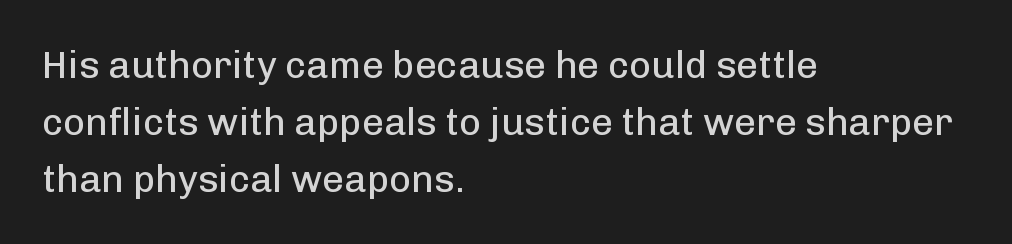
What stands out about the letter spacing? Nothing — it is the standard amount. The passage shown is not bold in any degree. This sample has the flowing, uneven cadence of proportional lettering. The font family rendered here belongs to the sans-serif group. Italic? Not at all — the glyphs are vertical.
